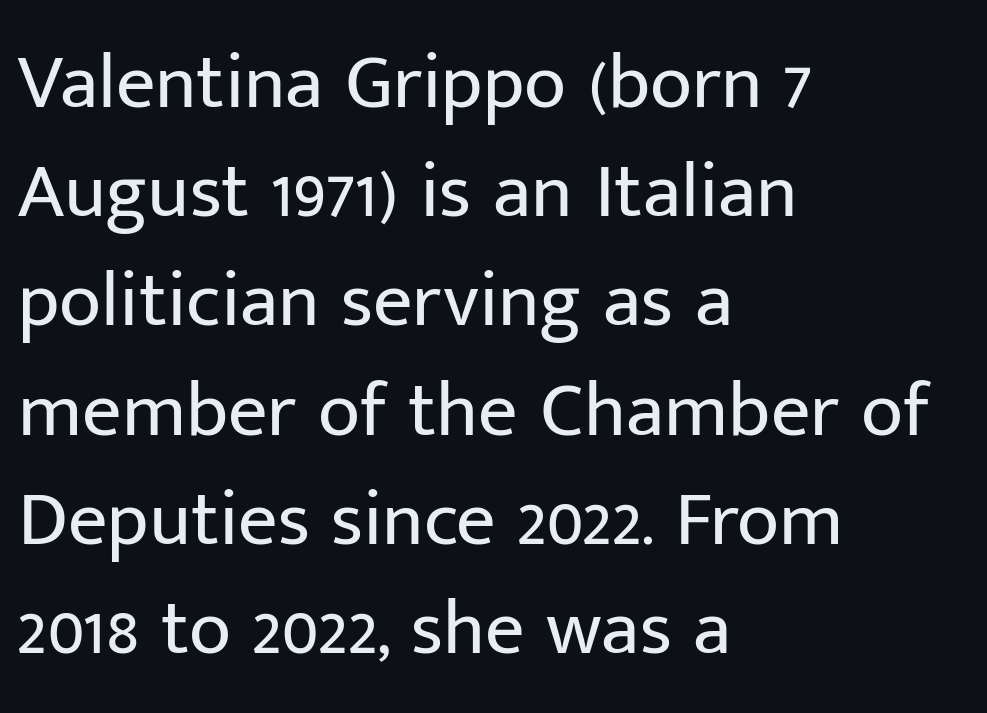
The image shows 78 px regular-weight sans-serif type, upright; set left-aligned, normal line spacing (1.4x), normal letter spacing, not underlined; low stroke contrast and a medium x-height.
